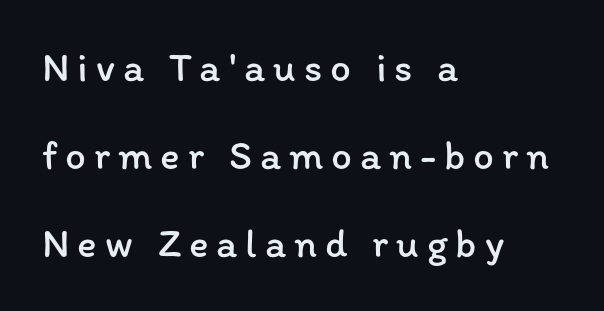
Upright lettering throughout. Proportional: the letters do not fall into vertical columns. Just letters on the line, the space beneath them empty. The typeface has the unassuming heft of standard copy or less. Left-aligned paragraph, ragged on the right. The lines are spread far apart with generous leading.
